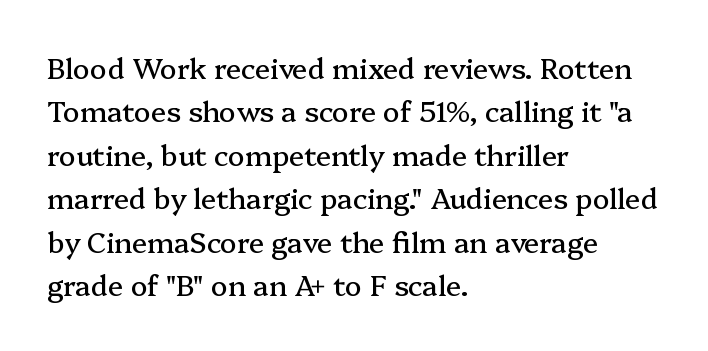
The image shows 28 px serif type, upright; set left-aligned, normal line spacing (1.55x), normal letter spacing, not underlined; medium stroke contrast and a medium x-height.
